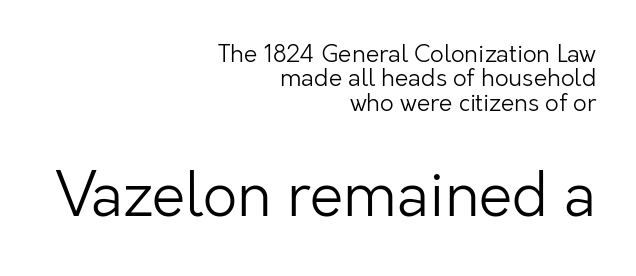
Closely set lines give the paragraph a compact silhouette. The rendering keeps characters at their native spacing. The gap between lines stays unmarked. If you drew a line through each stem, it would be perfectly vertical. Two sizes are in play, and the larger belongs to the second block.
